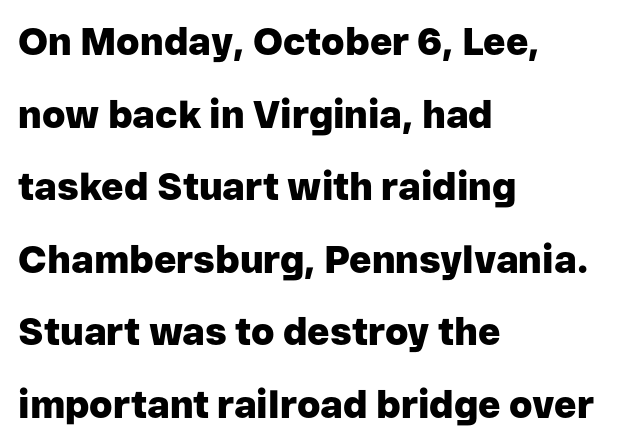
Do the letters lean? They stand straight. Regarding leading, the lines here are spaced well apart. This rendering employs a face without finishing strokes, i.e., a sans-serif. The characters look thick and weighty, a clear bold. A clean baseline with only descenders dipping below it. These lines are rendered in a variable-pitch font.
